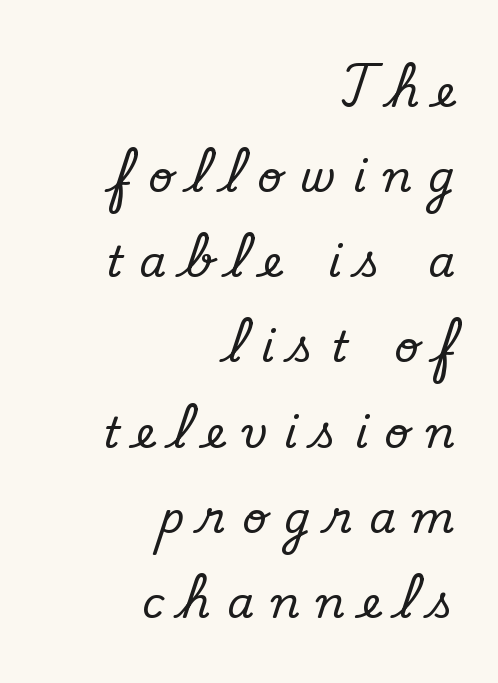
{"serif": "no", "bold": "no", "weight": "regular", "width": "normal", "stroke_contrast": "low", "x_height": "small", "monospaced": "no", "underline": "no", "align": "right", "line_spacing": "loose", "line_spacing_ratio": 1.98, "letter_spacing": "wide", "letter_spacing_em": 0.39, "glyph_px": 43}
